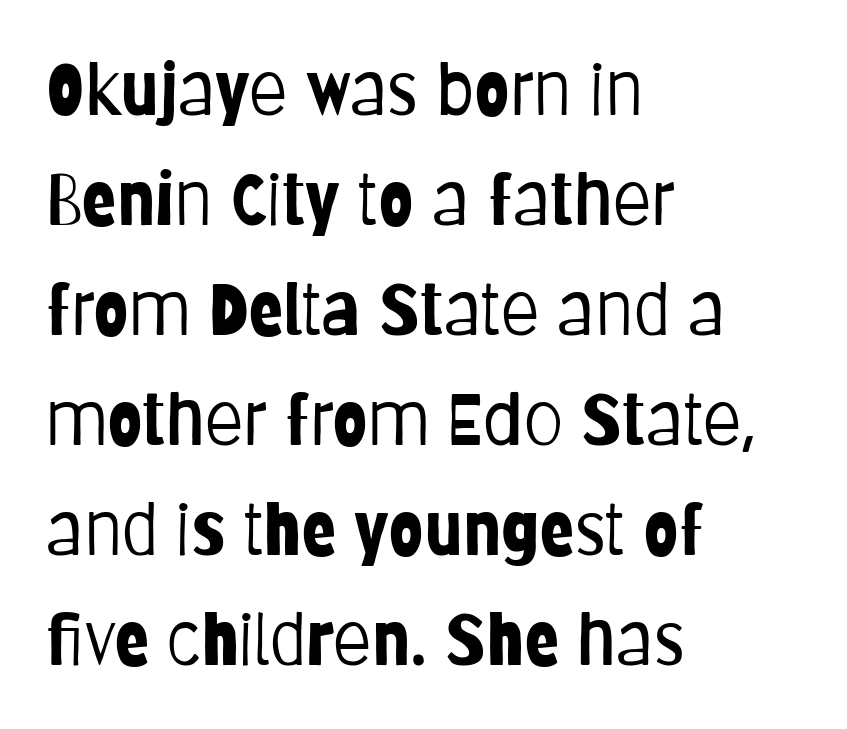
{"serif": "no", "italic": "no", "bold": "no", "weight": "light", "width": "condensed", "stroke_contrast": "low", "x_height": "large", "monospaced": "no", "underline": "no", "align": "left", "line_spacing": "normal", "line_spacing_ratio": 1.55, "letter_spacing": "normal", "letter_spacing_em": 0.0, "glyph_px": 71}
